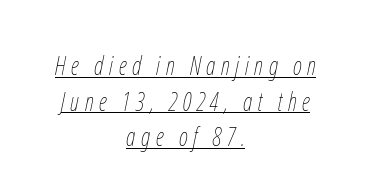
Quick note: italic. This reads as an unemphasized weight, regular at the heaviest. What stands out about the letter spacing? Its width — letters are far apart. The line-height multiplier appears to be the usual default. Every row of glyphs is offset so its center matches the block's center.
